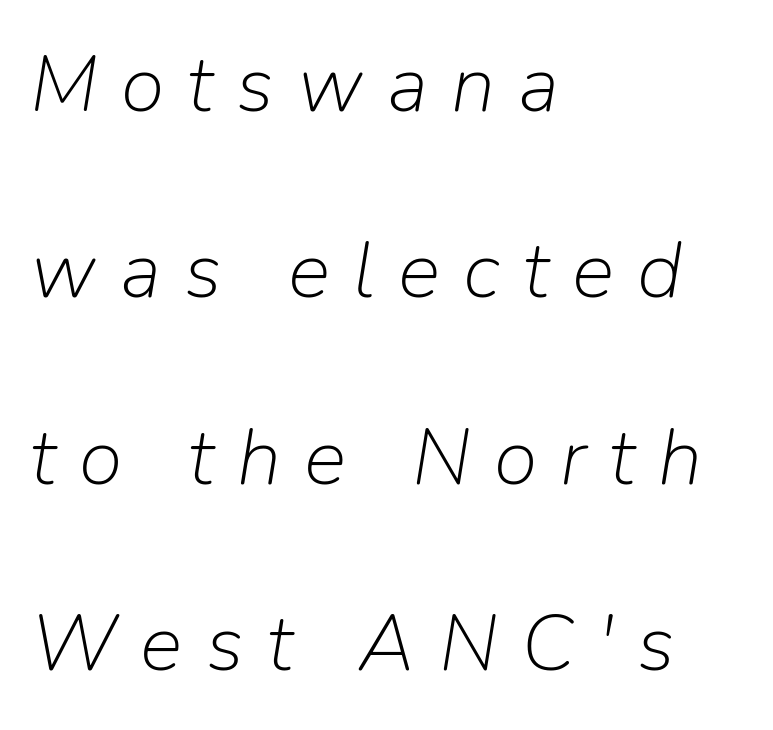
{"italic": "yes", "lean": "right", "slant_degrees": 9, "bold": "no", "weight": "light", "width": "normal", "stroke_contrast": "low", "x_height": "medium", "monospaced": "no", "underline": "no", "align": "left", "line_spacing": "loose", "line_spacing_ratio": 2.33, "letter_spacing": "wide", "letter_spacing_em": 0.29, "glyph_px": 80}
